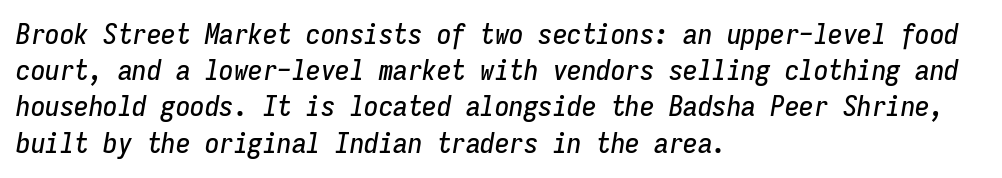
The image shows 29 px condensed type, italic (leaning right), monospaced; set left-aligned, normal line spacing (1.25x), normal letter spacing, not underlined; low stroke contrast and a medium x-height.
